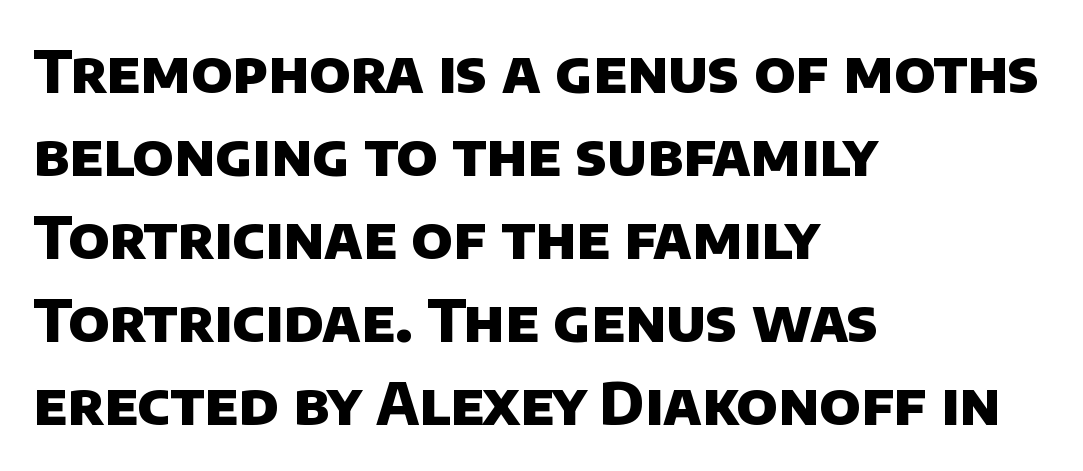
The image shows 58 px heavy sans-serif type; set left-aligned, normal line spacing (1.43x), normal letter spacing, not underlined; low stroke contrast and a large x-height.
